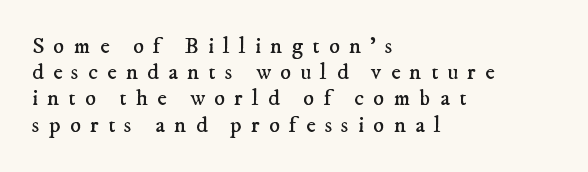
The image shows 23 px text type; set left-aligned, tight line spacing (1.14x), unusually wide letter spacing (+0.4 em), not underlined.
